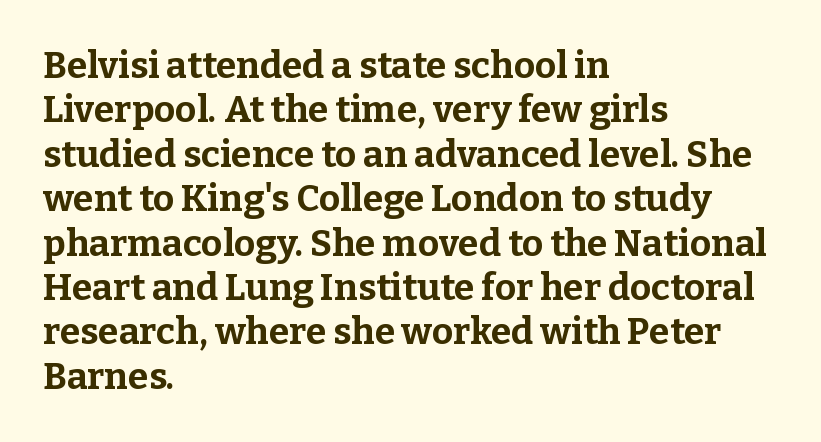
Q: Is the text bold? A: Yes.
Q: Is the text italic (slanted)? A: No, it is upright.
Q: Is the typeface a serif or a sans-serif typeface? A: Serif.
Q: Is the text underlined? A: No.
Q: How is the paragraph aligned? A: Left-aligned.
Q: Is the spacing between letters normal or unusually wide? A: Normal.
Q: Width (condensed, normal, or wide)? A: Normal.
Q: Stroke contrast? A: Low.
Q: x-height? A: Medium.
Q: Monospaced? A: No.
